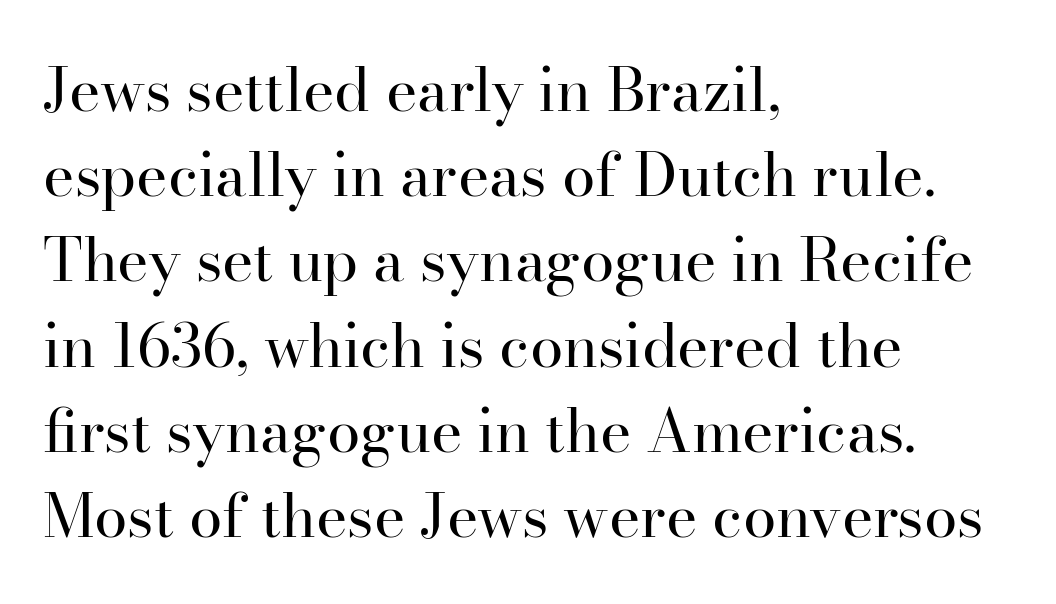
{"serif": "yes", "italic": "no", "bold": "no", "weight": "regular", "width": "normal", "stroke_contrast": "high", "x_height": "small", "monospaced": "no", "underline": "no", "align": "left", "line_spacing": "normal", "line_spacing_ratio": 1.42, "letter_spacing": "normal", "letter_spacing_em": 0.0, "glyph_px": 60}
